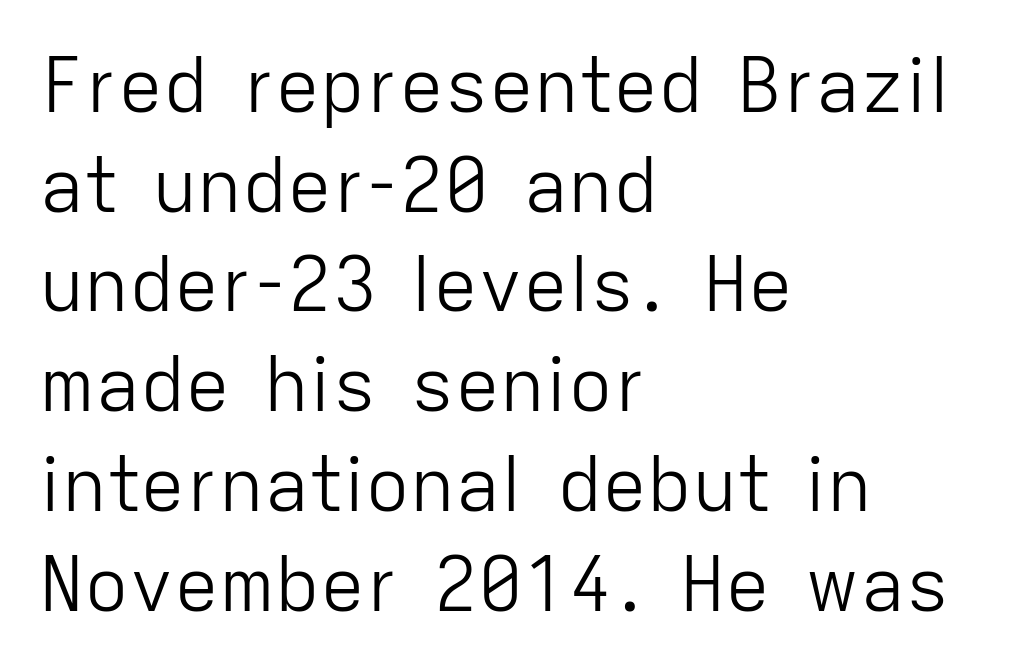
The image shows 75 px light sans-serif type, upright; set left-aligned, normal line spacing (1.33x), normal letter spacing, not underlined; low stroke contrast and a medium x-height.
